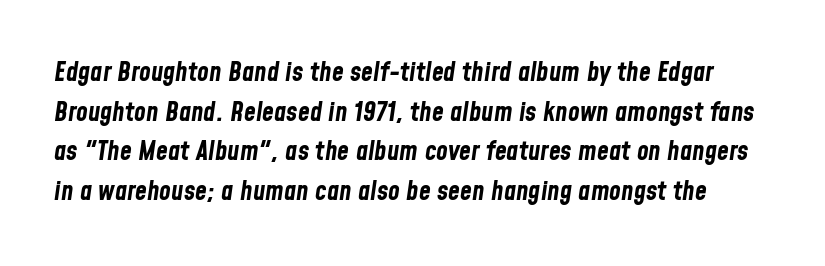
The image shows 27 px bold type, italic (leaning right); set normal line spacing (1.47x), normal letter spacing, not underlined.
